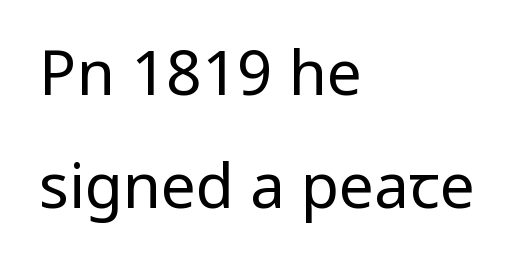
Q: Is the text bold? A: No.
Q: Is the text italic (slanted)? A: No, it is upright.
Q: Is the typeface a serif or a sans-serif typeface? A: Sans-serif.
Q: Is the text underlined? A: No.
Q: How is the paragraph aligned? A: Left-aligned.
Q: Is the spacing between letters normal or unusually wide? A: Normal.
Q: Width (condensed, normal, or wide)? A: Condensed.
Q: Stroke contrast? A: Low.
Q: x-height? A: Large.
Q: Monospaced? A: No.
